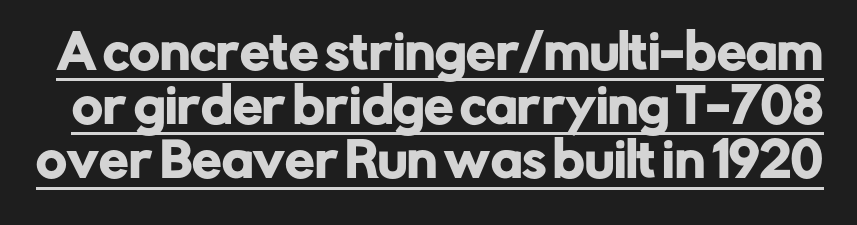
The image shows 47 px sans-serif type, upright; set tight line spacing (1.15x), normal letter spacing, underlined; low stroke contrast and a medium x-height.
